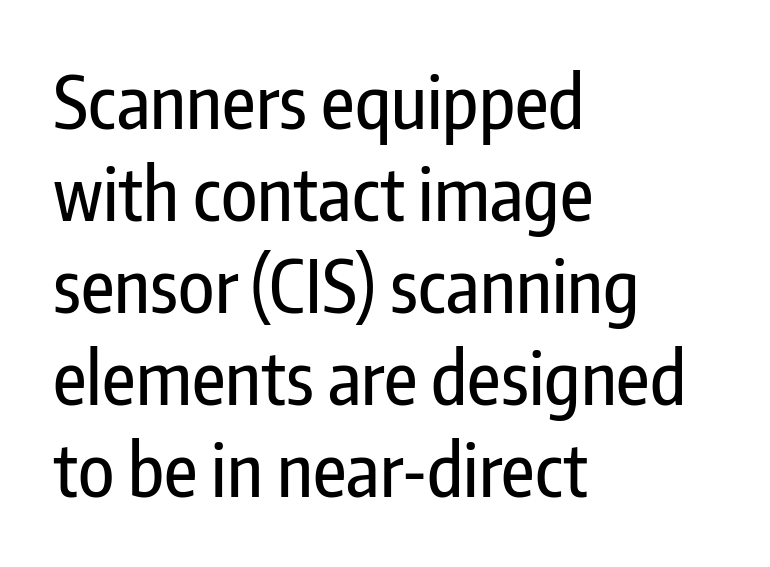
A typesetter would label this face a sans. Whoever set this chose a conventional vertical rhythm. Horizontally, the lines are justified to the leading edge only. The glyphs are unaccompanied by any horizontal stroke below them.
